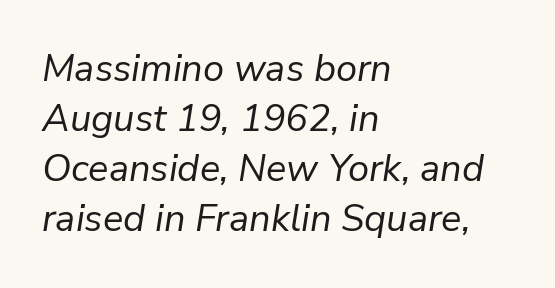
Q: Is the text bold? A: No.
Q: Is the text italic (slanted)? A: Yes, it leans right by about 9 degrees.
Q: Is the text underlined? A: No.
Q: How is the paragraph aligned? A: Left-aligned.
Q: Is the spacing between letters normal or unusually wide? A: Normal.
Q: Is the spacing between lines tight, normal or loose? A: Normal.
Q: Width (condensed, normal, or wide)? A: Normal.
Q: Stroke contrast? A: Low.
Q: x-height? A: Medium.
Q: Monospaced? A: No.
